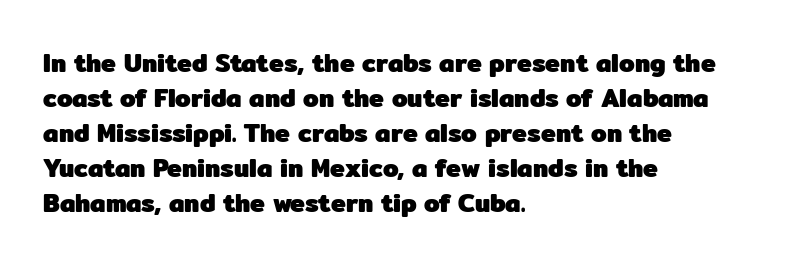
{"italic": "no", "bold": "yes", "underline": "no", "align": "left", "line_spacing": "normal", "line_spacing_ratio": 1.4, "letter_spacing": "normal", "letter_spacing_em": 0.0, "glyph_px": 25}
